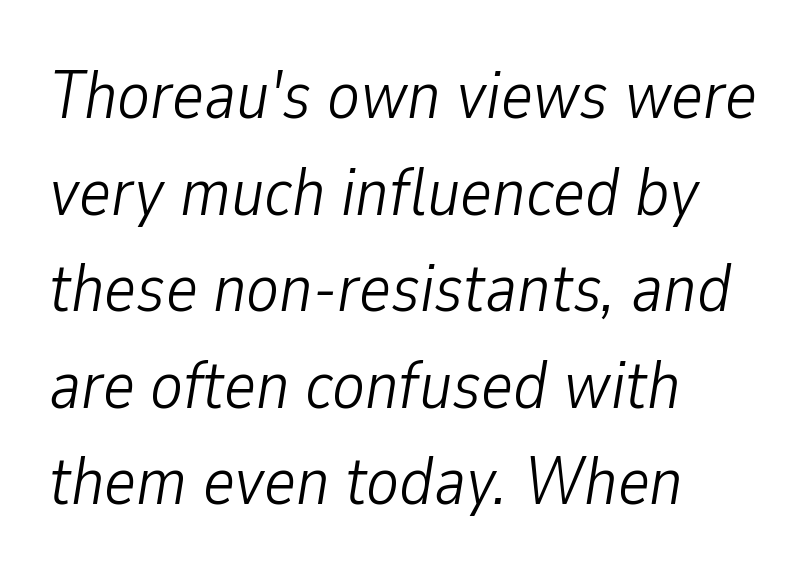
The image shows 68 px light, condensed type, italic (leaning right); set left-aligned, normal line spacing (1.42x), normal letter spacing, not underlined; low stroke contrast and a medium x-height.
